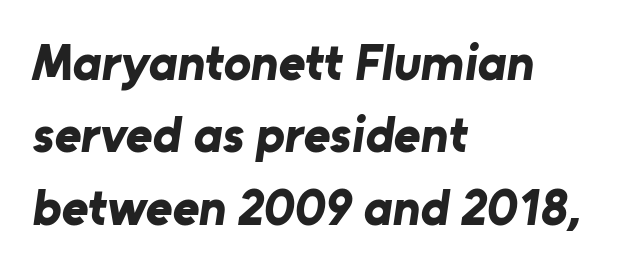
Q: Is the text bold? A: Yes.
Q: Is the typeface a serif or a sans-serif typeface? A: Sans-serif.
Q: Is the text underlined? A: No.
Q: How is the paragraph aligned? A: Left-aligned.
Q: Is the spacing between letters normal or unusually wide? A: Normal.
Q: Is the spacing between lines tight, normal or loose? A: Normal.
Q: Width (condensed, normal, or wide)? A: Normal.
Q: Stroke contrast? A: Low.
Q: x-height? A: Medium.
Q: Monospaced? A: No.
